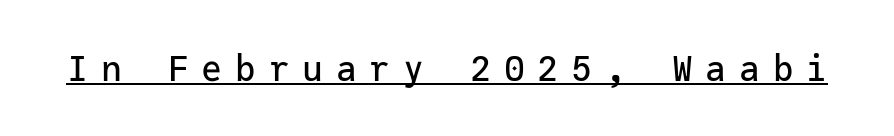
The tracking reads as deliberately expanded to a designer's eye. The rendering uses typewriter-style spacing with identical character cells. Do the letters lean? They stand straight. The sample's only ornament is a line tracing under the words.
